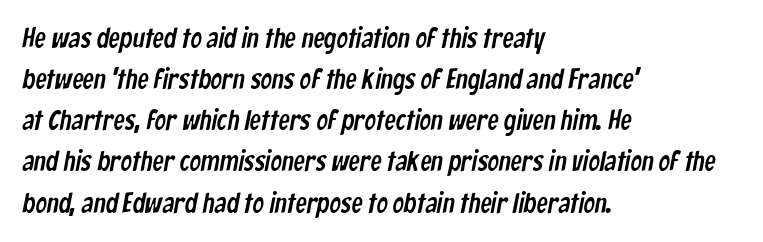
Q: Is the typeface a serif or a sans-serif typeface? A: Sans-serif.
Q: Is the text underlined? A: No.
Q: How is the paragraph aligned? A: Left-aligned.
Q: Is the spacing between letters normal or unusually wide? A: Normal.
Q: Is the spacing between lines tight, normal or loose? A: Normal.
Q: Width (condensed, normal, or wide)? A: Condensed.
Q: Stroke contrast? A: Low.
Q: x-height? A: Medium.
Q: Monospaced? A: No.
